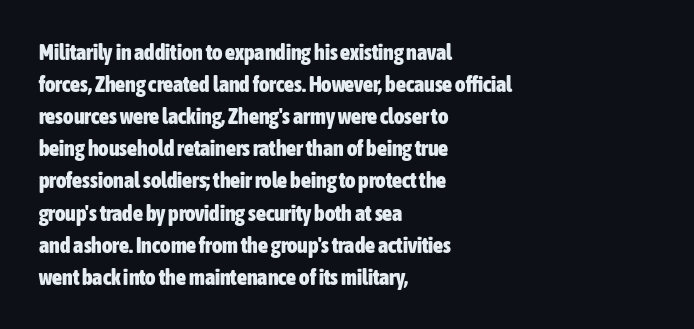
These lines were composed using upright roman letters. Bare-footed words on every line. The vertical gap from one line to the next is medium. Leftover space on each line is placed entirely after the last word. The line texture is even and compact thanks to regular tracking.
